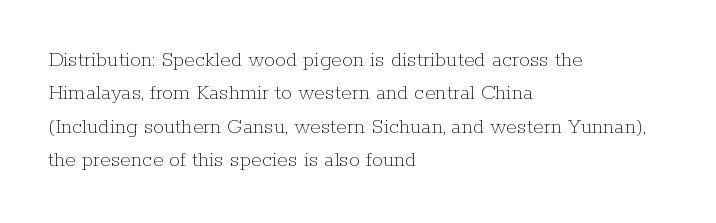
The image shows 22 px text type, upright; set left-aligned, normal line spacing (1.52x), normal letter spacing, not underlined.
